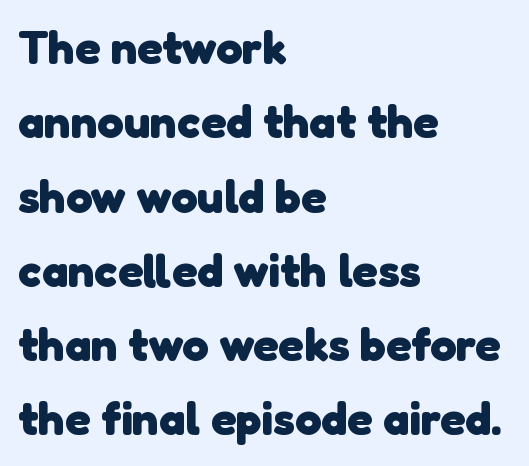
{"serif": "no", "bold": "yes", "weight": "heavy", "width": "normal", "stroke_contrast": "low", "x_height": "medium", "monospaced": "no", "underline": "no", "align": "left", "line_spacing": "normal", "line_spacing_ratio": 1.58, "letter_spacing": "normal", "letter_spacing_em": 0.0, "glyph_px": 47}
